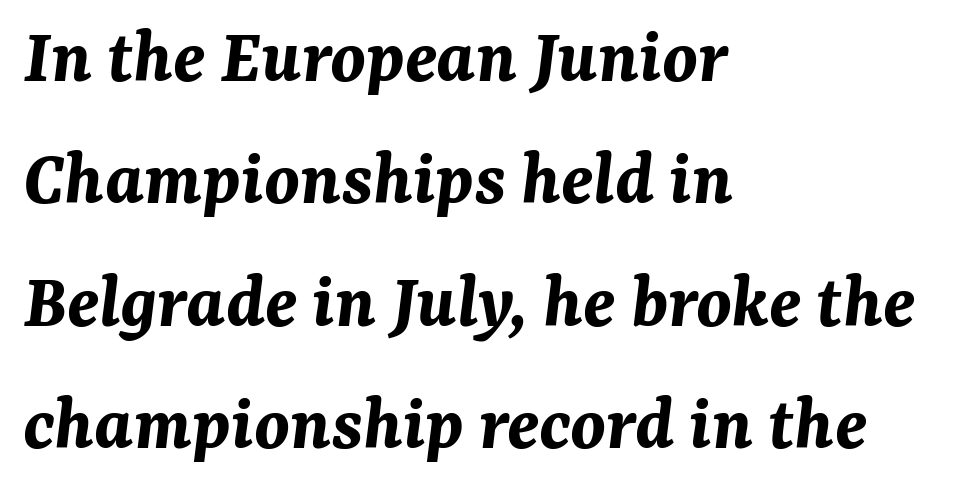
Q: Is the text bold? A: Yes.
Q: Is the text italic (slanted)? A: Yes, it leans right by about 7 degrees.
Q: Is the text underlined? A: No.
Q: How is the paragraph aligned? A: Left-aligned.
Q: Is the spacing between letters normal or unusually wide? A: Normal.
Q: Is the spacing between lines tight, normal or loose? A: Normal.
Q: Width (condensed, normal, or wide)? A: Normal.
Q: Stroke contrast? A: Medium.
Q: x-height? A: Medium.
Q: Monospaced? A: No.
